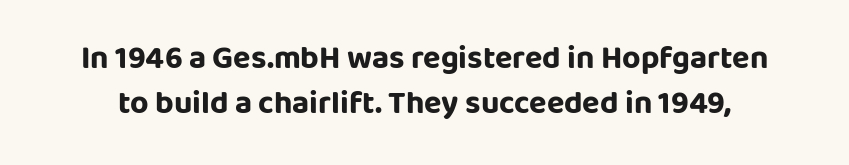
{"serif": "no", "italic": "no", "bold": "yes", "weight": "bold", "width": "normal", "stroke_contrast": "low", "x_height": "large", "monospaced": "no", "underline": "no", "line_spacing": "normal", "line_spacing_ratio": 1.41, "letter_spacing": "normal", "letter_spacing_em": 0.0, "glyph_px": 32}
